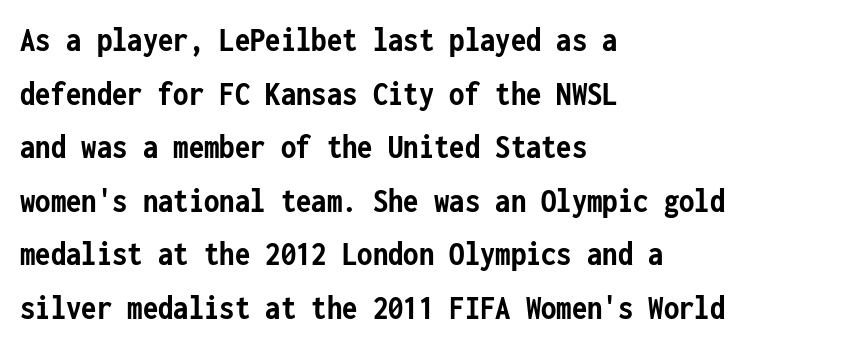
Q: Is the text bold? A: Yes.
Q: Is the text italic (slanted)? A: No, it is upright.
Q: Is the typeface a serif or a sans-serif typeface? A: Sans-serif.
Q: Is the text underlined? A: No.
Q: How is the paragraph aligned? A: Left-aligned.
Q: Is the spacing between letters normal or unusually wide? A: Normal.
Q: Is the spacing between lines tight, normal or loose? A: Normal.
Q: Width (condensed, normal, or wide)? A: Condensed.
Q: Stroke contrast? A: Low.
Q: x-height? A: Medium.
Q: Monospaced? A: Yes.
